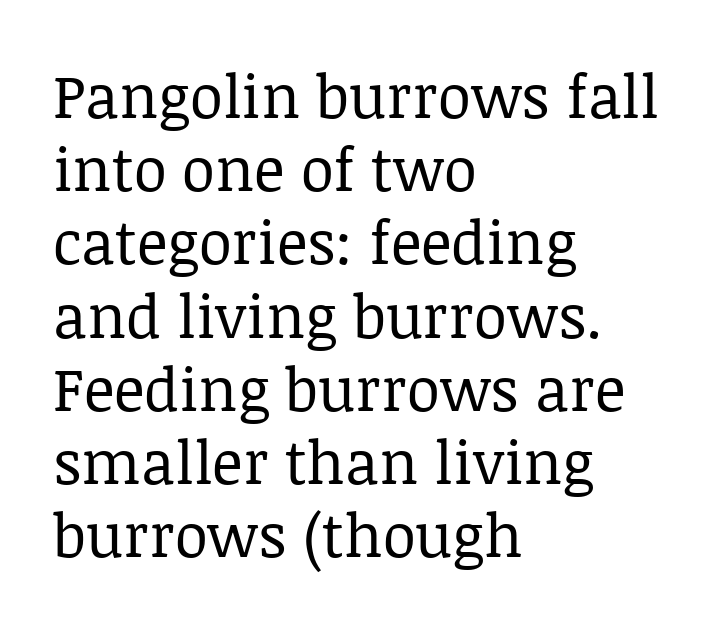
Q: Is the text bold? A: No.
Q: Is the text italic (slanted)? A: No, it is upright.
Q: Is the typeface a serif or a sans-serif typeface? A: Serif.
Q: Is the text underlined? A: No.
Q: How is the paragraph aligned? A: Left-aligned.
Q: Is the spacing between letters normal or unusually wide? A: Normal.
Q: Width (condensed, normal, or wide)? A: Normal.
Q: Stroke contrast? A: Low.
Q: x-height? A: Large.
Q: Monospaced? A: No.
